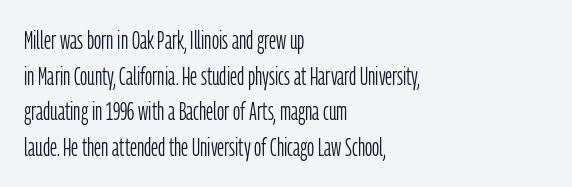
{"italic": "no", "bold": "no", "underline": "no", "align": "left", "line_spacing": "normal", "line_spacing_ratio": 1.43, "letter_spacing": "normal", "letter_spacing_em": 0.0, "glyph_px": 25}
